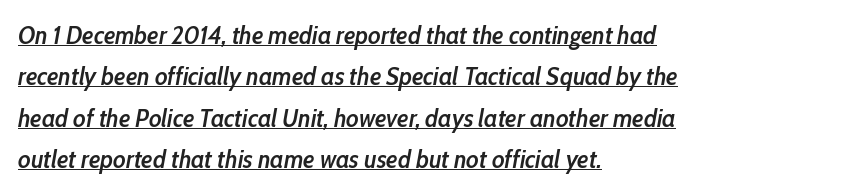
The image shows 26 px text type, italic (leaning right); set left-aligned, normal line spacing (1.59x), normal letter spacing, underlined.
